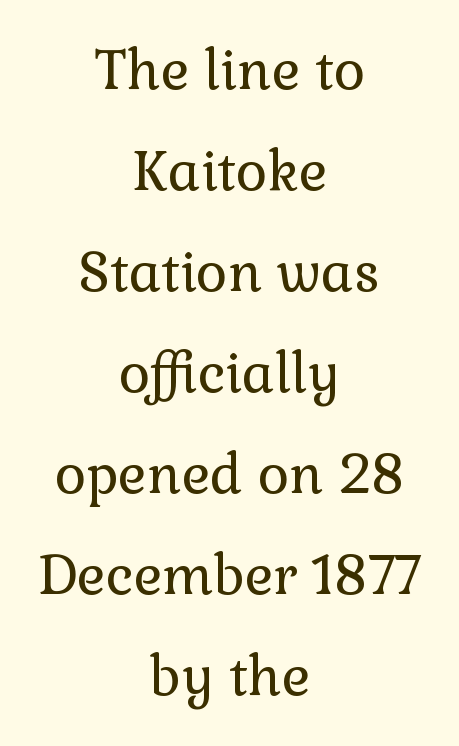
{"serif": "yes", "italic": "no", "bold": "no", "weight": "regular", "width": "normal", "x_height": "medium", "monospaced": "no", "underline": "no", "align": "center", "line_spacing_ratio": 1.87, "letter_spacing": "normal", "letter_spacing_em": 0.0, "glyph_px": 54}
